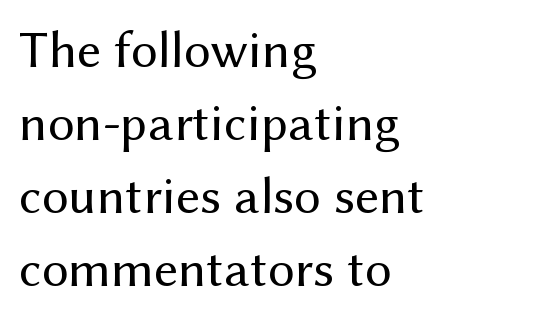
The strip under each line holds only bare page. Between one letter and the next there's only the usual sliver of space. Here the designer chose a conventional face with non-uniform glyph widths. Style check: upright.
